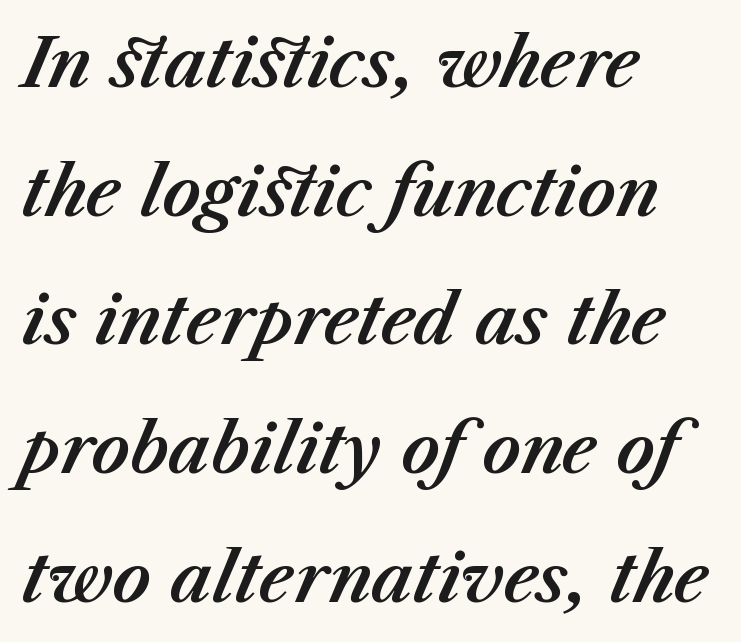
Q: Is the text italic (slanted)? A: Yes, it leans right by about 23 degrees.
Q: Is the text underlined? A: No.
Q: How is the paragraph aligned? A: Left-aligned.
Q: Is the spacing between letters normal or unusually wide? A: Normal.
Q: Is the spacing between lines tight, normal or loose? A: Loose.
Q: Width (condensed, normal, or wide)? A: Normal.
Q: Stroke contrast? A: Medium.
Q: x-height? A: Medium.
Q: Monospaced? A: No.
